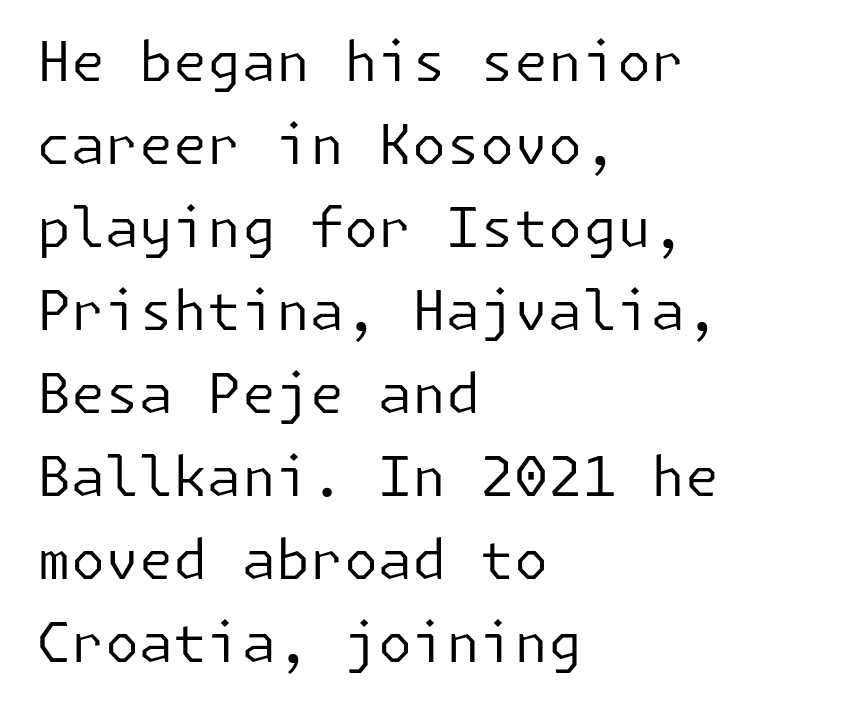
The typeface has the unassuming heft of standard copy or less. Italic? Not at all — the glyphs are vertical. Serifs: no, the terminals of the letterforms are clean. Notice how the passage keeps a crisp vertical edge on the left only. Regular leading.
